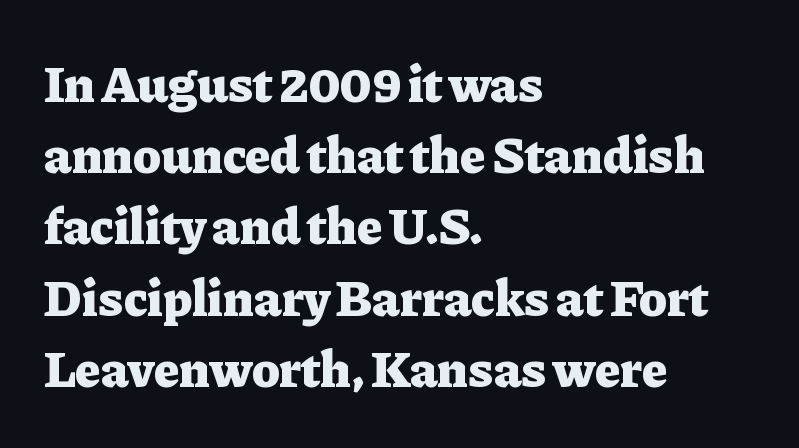
Q: Is the text bold? A: Yes.
Q: Is the text italic (slanted)? A: No, it is upright.
Q: Is the typeface a serif or a sans-serif typeface? A: Serif.
Q: Is the text underlined? A: No.
Q: How is the paragraph aligned? A: Left-aligned.
Q: Is the spacing between letters normal or unusually wide? A: Normal.
Q: Is the spacing between lines tight, normal or loose? A: Normal.
Q: Width (condensed, normal, or wide)? A: Normal.
Q: Stroke contrast? A: Low.
Q: x-height? A: Medium.
Q: Monospaced? A: No.
